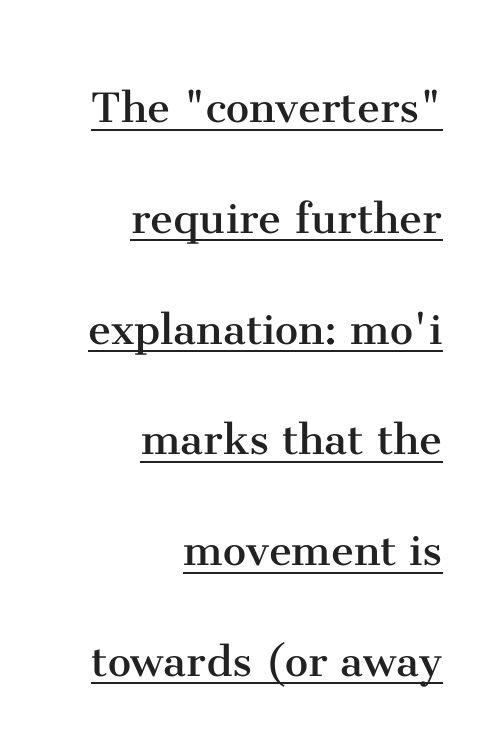
Q: Is the text bold? A: No.
Q: Is the text italic (slanted)? A: No, it is upright.
Q: Is the typeface a serif or a sans-serif typeface? A: Serif.
Q: Is the text underlined? A: Yes.
Q: How is the paragraph aligned? A: Right-aligned.
Q: Is the spacing between letters normal or unusually wide? A: Normal.
Q: Is the spacing between lines tight, normal or loose? A: Loose.
Q: Width (condensed, normal, or wide)? A: Normal.
Q: Stroke contrast? A: Medium.
Q: x-height? A: Medium.
Q: Monospaced? A: No.
